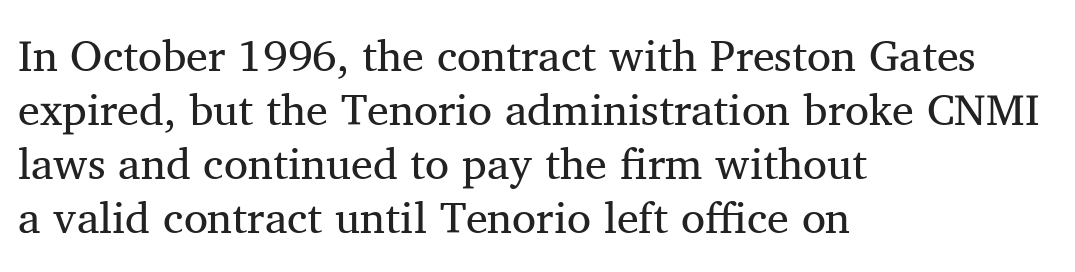
The paragraph has a hard left edge and a soft right edge. A typesetter would mark this as roman, not italic. Proportional: the letters do not fall into vertical columns. This sample uses plain, unmodified letter spacing. No letter is thick-stroked: the sample isn't bold.
